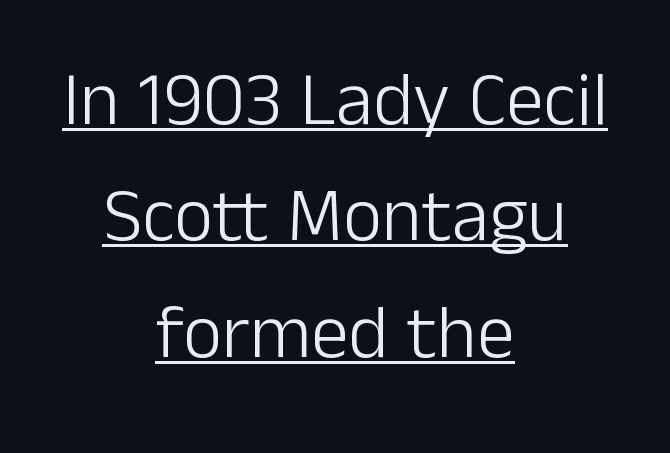
Do the letters lean? They stand straight. Nothing unusual about the tracking: characters are spaced as the font intends. Letterform terminals end flat and unadorned throughout the passage. Each letter keeps its own natural width here, so spacing adapts to shape.
